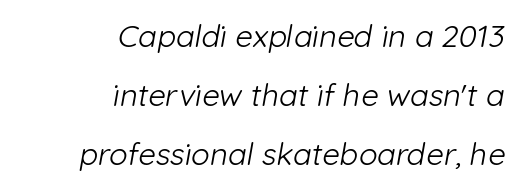
Q: Is the text bold? A: No.
Q: Is the typeface a serif or a sans-serif typeface? A: Sans-serif.
Q: Is the text underlined? A: No.
Q: How is the paragraph aligned? A: Right-aligned.
Q: Is the spacing between letters normal or unusually wide? A: Normal.
Q: Is the spacing between lines tight, normal or loose? A: Loose.
Q: Width (condensed, normal, or wide)? A: Normal.
Q: Stroke contrast? A: Low.
Q: x-height? A: Medium.
Q: Monospaced? A: No.
